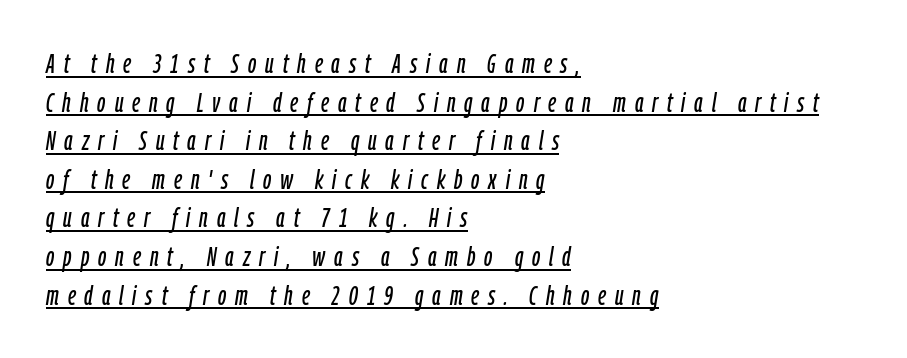
The image shows 27 px text type, italic (leaning right); set left-aligned, normal line spacing (1.43x), unusually wide letter spacing (+0.33 em), underlined.
